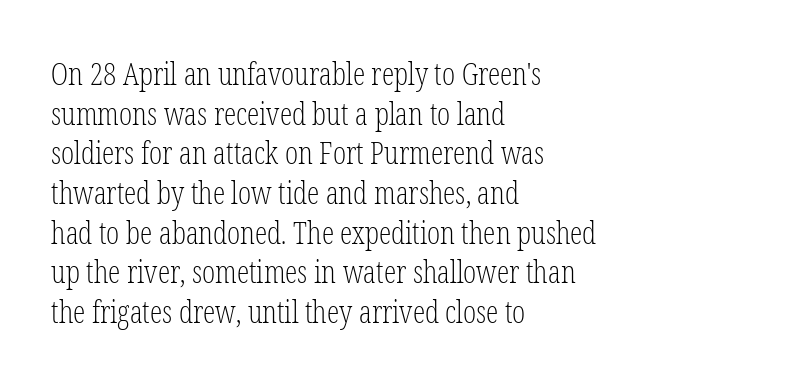
Q: Is the text bold? A: No.
Q: Is the text italic (slanted)? A: No, it is upright.
Q: Is the typeface a serif or a sans-serif typeface? A: Serif.
Q: Is the text underlined? A: No.
Q: How is the paragraph aligned? A: Left-aligned.
Q: Is the spacing between letters normal or unusually wide? A: Normal.
Q: Is the spacing between lines tight, normal or loose? A: Normal.
Q: Width (condensed, normal, or wide)? A: Condensed.
Q: Stroke contrast? A: Low.
Q: x-height? A: Medium.
Q: Monospaced? A: No.
